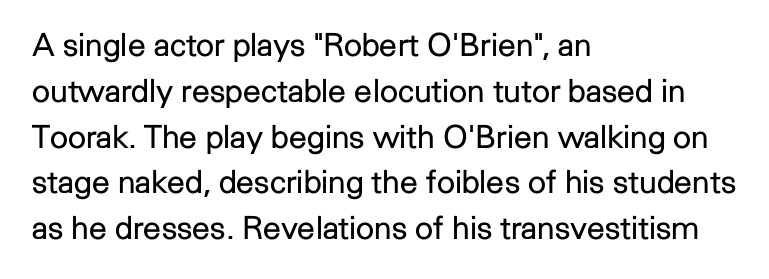
The image shows 32 px regular-weight sans-serif type, upright; set left-aligned, normal line spacing (1.43x), normal letter spacing, not underlined; low stroke contrast and a medium x-height.
